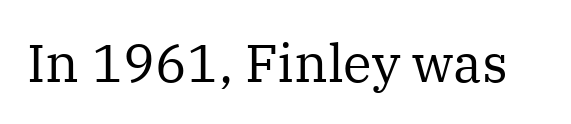
The image shows 53 px regular-weight serif type, upright; set normal letter spacing, not underlined; medium stroke contrast and a medium x-height.
